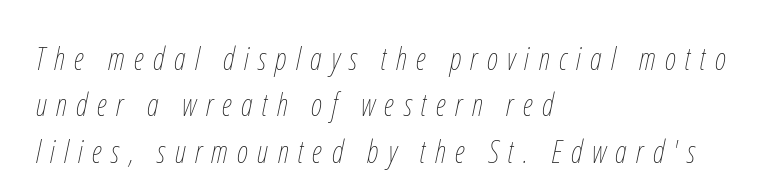
Q: Is the text bold? A: No.
Q: Is the text italic (slanted)? A: Yes, it leans right by about 12 degrees.
Q: Is the text underlined? A: No.
Q: How is the paragraph aligned? A: Left-aligned.
Q: Is the spacing between letters normal or unusually wide? A: Unusually wide.
Q: Is the spacing between lines tight, normal or loose? A: Normal.
Q: Width (condensed, normal, or wide)? A: Condensed.
Q: Stroke contrast? A: Low.
Q: x-height? A: Medium.
Q: Monospaced? A: No.
